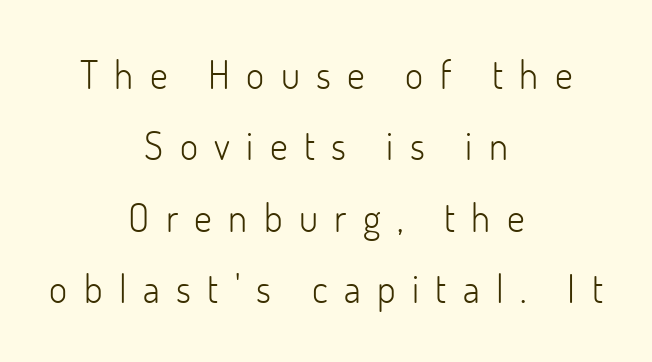
The typesetter chose a symmetrical, centered arrangement here. The face used here is rendered with a markedly widened letterfit. Notice how the stems are strictly vertical — no italics here. Each stroke keeps to a modest, everyday thickness or less. Are there feet on the stems? There aren't — it's a sans.
